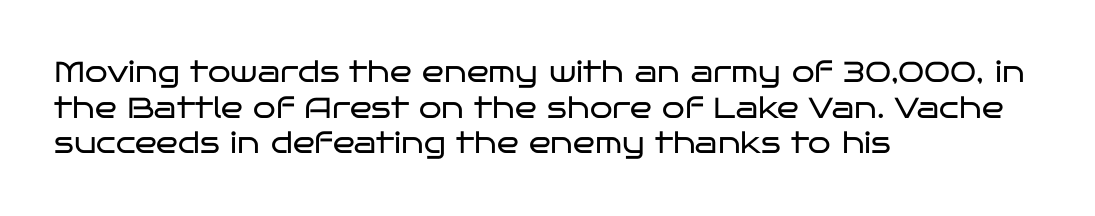
Q: Is the text bold? A: No.
Q: Is the text italic (slanted)? A: No, it is upright.
Q: Is the typeface a serif or a sans-serif typeface? A: Sans-serif.
Q: Is the text underlined? A: No.
Q: How is the paragraph aligned? A: Left-aligned.
Q: Is the spacing between letters normal or unusually wide? A: Normal.
Q: Width (condensed, normal, or wide)? A: Wide.
Q: Stroke contrast? A: Low.
Q: x-height? A: Large.
Q: Monospaced? A: No.
